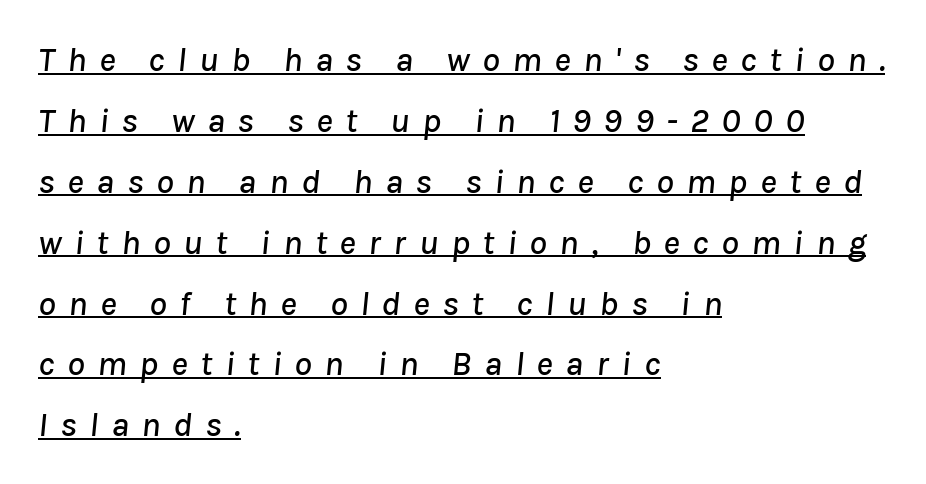
Q: Is the text italic (slanted)? A: Yes, it leans right by about 8 degrees.
Q: Is the text underlined? A: Yes.
Q: How is the paragraph aligned? A: Left-aligned.
Q: Is the spacing between letters normal or unusually wide? A: Unusually wide.
Q: Width (condensed, normal, or wide)? A: Normal.
Q: Stroke contrast? A: Low.
Q: x-height? A: Medium.
Q: Monospaced? A: No.
